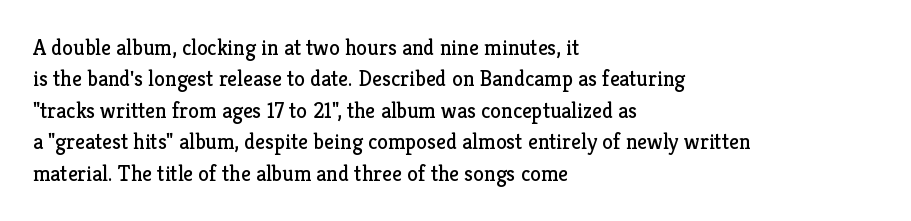
The line-height multiplier appears to be the usual default. The ragged edge is on the right, which tells us the setting is flush left. A typesetter would mark this as roman, not italic. This sample uses plain, unmodified letter spacing. No letter is thick-stroked: the sample isn't bold.
